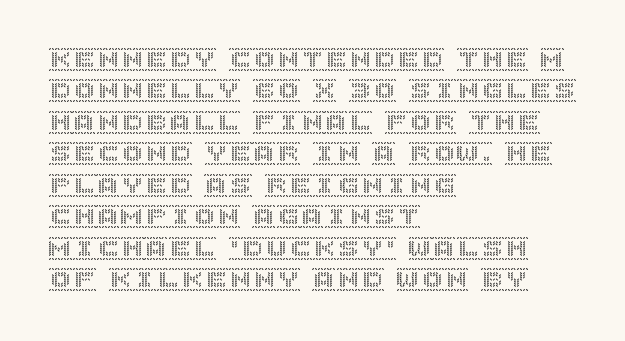
Here the glyphs are tracked normally, forming tight word shapes. Type without underlining. A roman cut, with each character standing at attention. A classic flush-left, rag-right setting is used for this passage.
